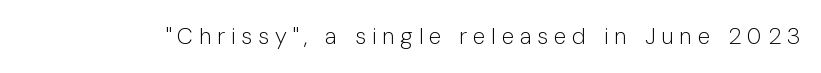
Between one letter and the next there's a generous, obvious gap. No chunkiness to these letters — they're not bold. You can tell it's not italic because the verticals are truly vertical. The space directly below the letters is spotless.
